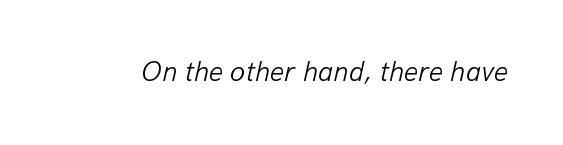
Bold? No — there's no thickening of the strokes. Nothing unusual about the tracking: characters are spaced as the font intends. Yep, that's italic — everything's leaning. Underline: absent.
